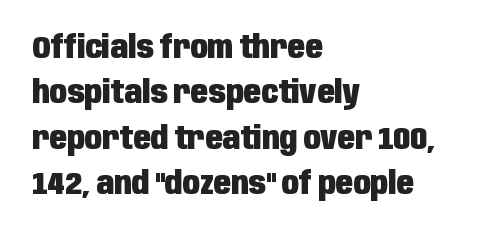
These lines are composed in type without serifs. The gaps between neighbouring characters are ordinary and unremarkable. The paragraph shown leans on its left margin. The words here are not underlined. Proportional: the letters do not fall into vertical columns.
